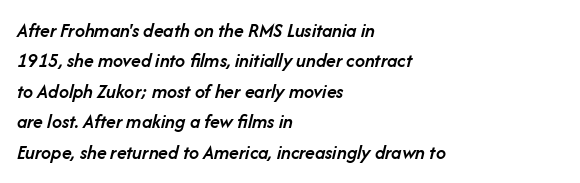
The image shows 20 px text type, italic (leaning right); set left-aligned, normal line spacing (1.52x), normal letter spacing, not underlined.
